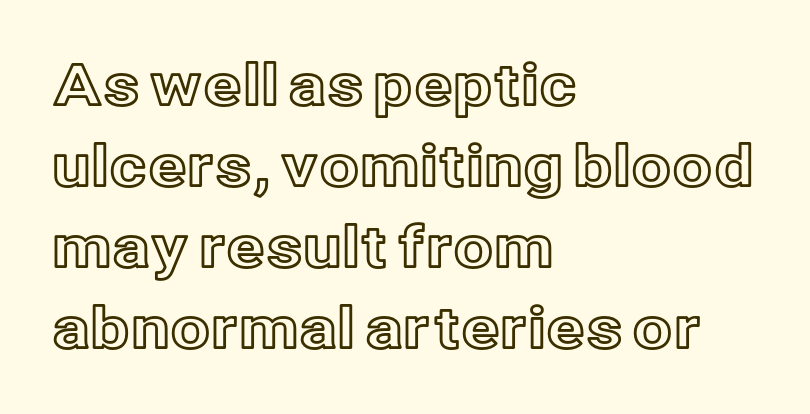
Q: Is the text italic (slanted)? A: No, it is upright.
Q: Is the text underlined? A: No.
Q: How is the paragraph aligned? A: Left-aligned.
Q: Is the spacing between letters normal or unusually wide? A: Normal.
Q: Is the spacing between lines tight, normal or loose? A: Normal.
Q: Width (condensed, normal, or wide)? A: Normal.
Q: x-height? A: Medium.
Q: Monospaced? A: No.
